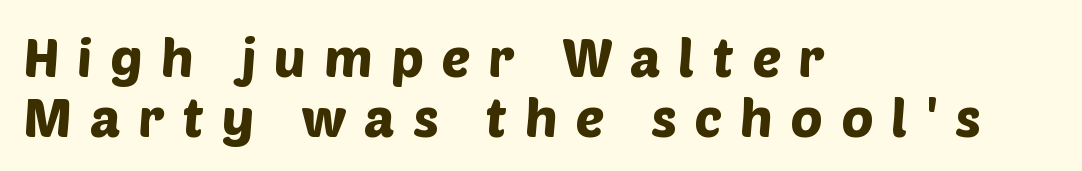
{"serif": "no", "width": "normal", "stroke_contrast": "low", "x_height": "large", "monospaced": "no", "underline": "no", "align": "left", "line_spacing": "tight", "line_spacing_ratio": 1.11, "letter_spacing": "wide", "letter_spacing_em": 0.33, "glyph_px": 54}
